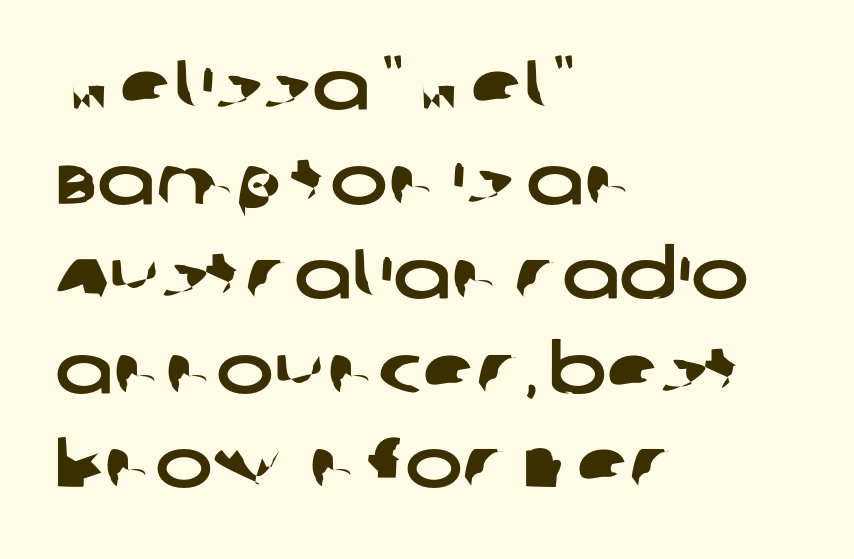
{"serif": "no", "width": "wide", "stroke_contrast": "low", "x_height": "large", "monospaced": "no", "underline": "no", "align": "left", "line_spacing": "normal", "line_spacing_ratio": 1.37, "letter_spacing": "normal", "letter_spacing_em": 0.0, "glyph_px": 69}
